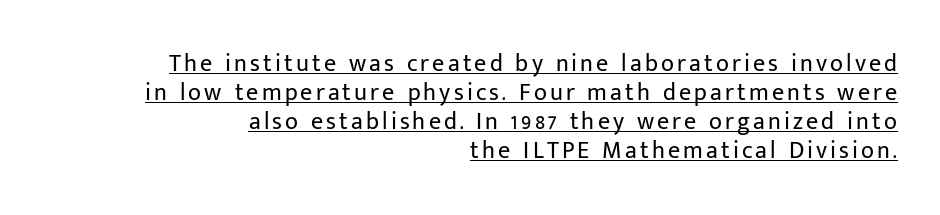
The image shows 24 px text type, upright; set right-aligned, line spacing 1.21x, underlined.
